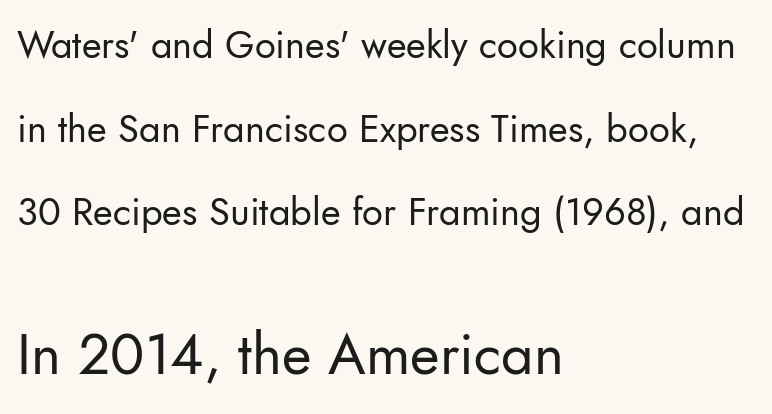
{"serif": "no", "italic": "no", "bold": "no", "weight": "regular", "width": "normal", "stroke_contrast": "low", "x_height": "small", "monospaced": "no", "underline": "no", "align": "left", "line_spacing": "loose", "line_spacing_ratio": 2.2, "letter_spacing": "normal", "letter_spacing_em": 0.0, "larger_block": "second", "size_ratio": 1.5, "glyph_px": 57}
